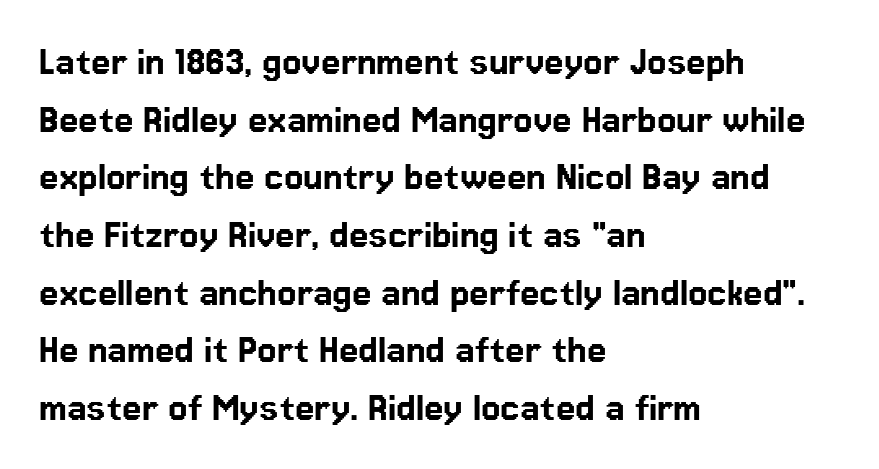
Q: Is the text italic (slanted)? A: No, it is upright.
Q: Is the typeface a serif or a sans-serif typeface? A: Sans-serif.
Q: Is the text underlined? A: No.
Q: How is the paragraph aligned? A: Left-aligned.
Q: Is the spacing between letters normal or unusually wide? A: Normal.
Q: Is the spacing between lines tight, normal or loose? A: Normal.
Q: Width (condensed, normal, or wide)? A: Normal.
Q: Stroke contrast? A: Low.
Q: x-height? A: Medium.
Q: Monospaced? A: No.
